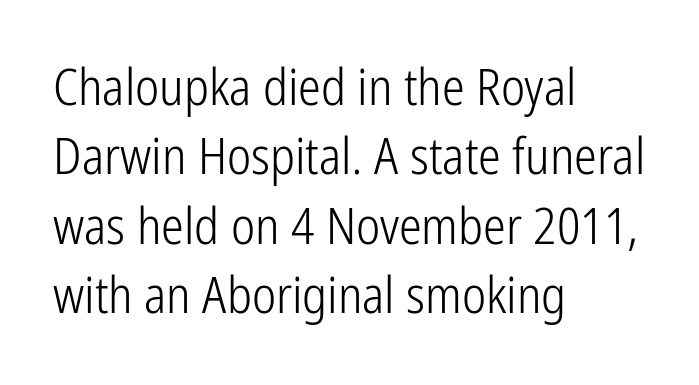
{"serif": "no", "italic": "no", "bold": "no", "weight": "light", "width": "condensed", "stroke_contrast": "low", "x_height": "medium", "monospaced": "no", "underline": "no", "align": "left", "line_spacing": "normal", "line_spacing_ratio": 1.36, "letter_spacing": "normal", "letter_spacing_em": 0.0, "glyph_px": 51}
